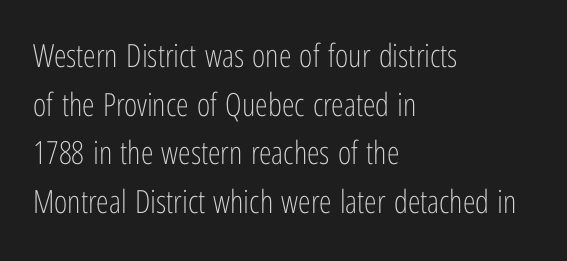
The image shows 32 px light, condensed sans-serif type, upright; set left-aligned, normal line spacing (1.52x), normal letter spacing, not underlined; low stroke contrast and a medium x-height.
